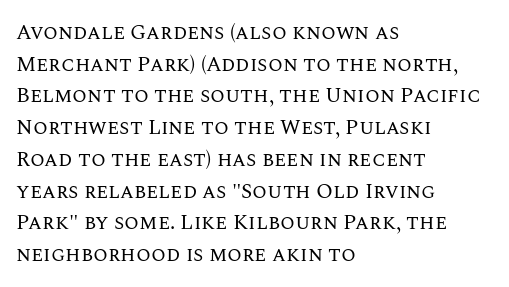
The image shows 21 px text type, upright; set left-aligned, normal line spacing (1.51x), normal letter spacing, not underlined.
